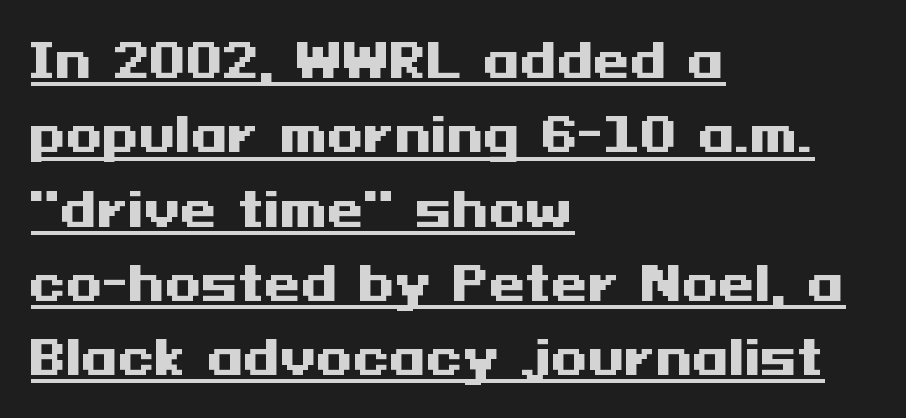
Q: Is the text bold? A: Yes.
Q: Is the text italic (slanted)? A: No, it is upright.
Q: Is the typeface a serif or a sans-serif typeface? A: Sans-serif.
Q: Is the text underlined? A: Yes.
Q: How is the paragraph aligned? A: Left-aligned.
Q: Is the spacing between letters normal or unusually wide? A: Normal.
Q: Is the spacing between lines tight, normal or loose? A: Normal.
Q: Width (condensed, normal, or wide)? A: Wide.
Q: Stroke contrast? A: Medium.
Q: x-height? A: Medium.
